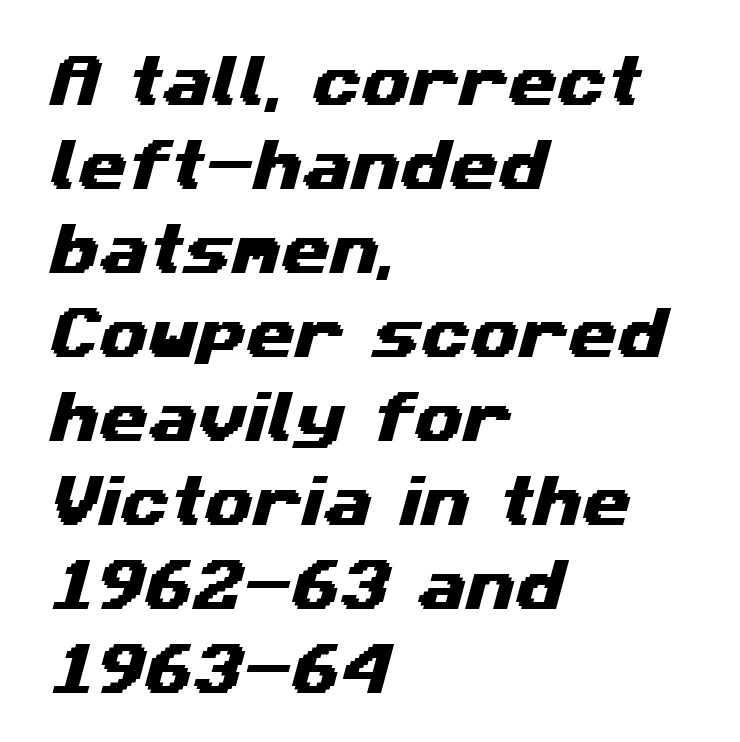
Has an underline been added? It has not. Layout note: lines flush left. Note: no serifs on the glyphs. You could not count columns in this text — the font is proportionally spaced. Baseline-to-baseline distance is the conventional proportion of letter height. The face used here is rendered with its standard letterfit.
